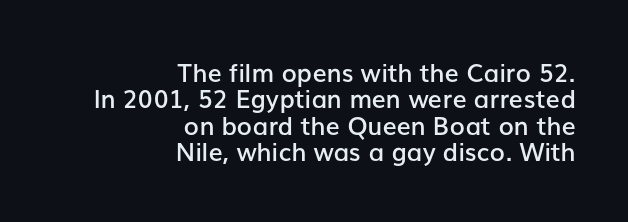
Q: Is the text bold? A: Semi-bold.
Q: Is the text italic (slanted)? A: No, it is upright.
Q: Is the text underlined? A: No.
Q: How is the paragraph aligned? A: Right-aligned.
Q: Is the spacing between letters normal or unusually wide? A: Normal.
Q: Is the spacing between lines tight, normal or loose? A: Tight.
